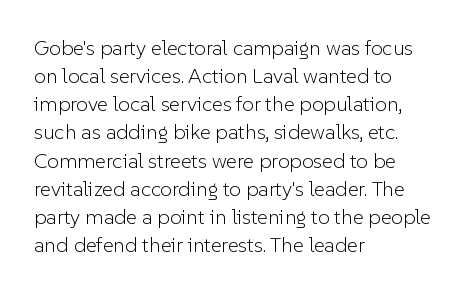
Visually the block forms a straight wall on the left and a jagged coastline on the right. Style check: upright. Bold? No — there's no thickening of the strokes. Notice how descenders clear the ascenders below comfortably — that's standard leading. Each word holds together tightly as a unit, with standard inter-letter gaps.
